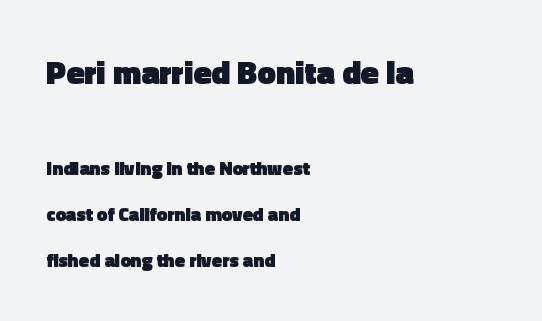
The image shows 33 px heavy sans-serif type, upright; set left-aligned, loose line spacing (2.43x), normal letter spacing, not underlined; the first (top) block is 1.74x larger; a medium x-height.
